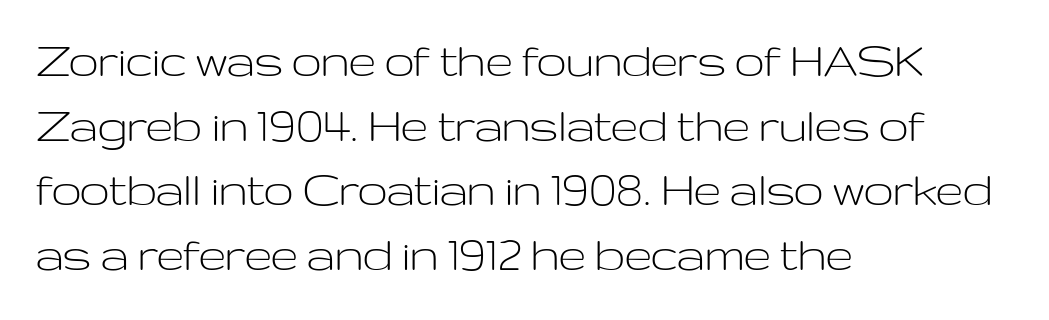
The gaps between neighbouring characters are ordinary and unremarkable. This is the regular roman posture of the typeface. The characters display no serif detailing; their extremities are plain. The weight would be labelled regular, book, light, or lighter still. One-word summary of the alignment: left.
